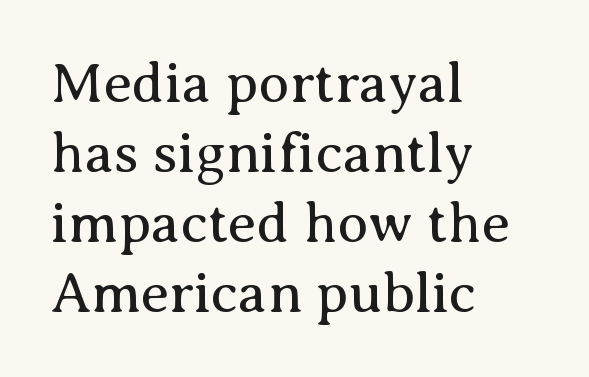
The image shows 57 px regular-weight serif type, upright; set left-aligned, line spacing 1.23x, normal letter spacing, not underlined; medium stroke contrast and a medium x-height.
